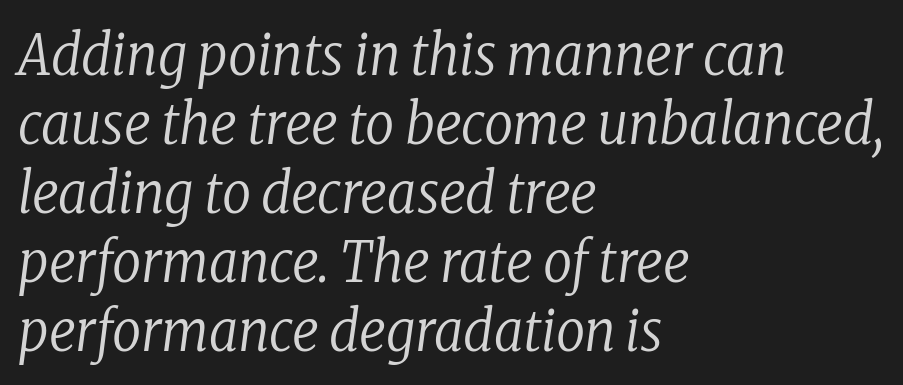
The image shows 57 px regular-weight, condensed serif type, italic (leaning right); set left-aligned, line spacing 1.21x, normal letter spacing, not underlined; low stroke contrast and a medium x-height.
